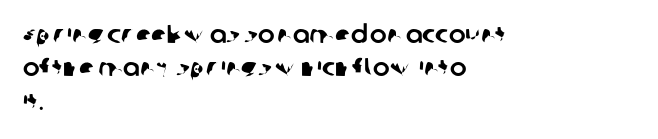
{"underline": "no", "align": "left", "line_spacing": "normal", "line_spacing_ratio": 1.34, "letter_spacing": "normal", "letter_spacing_em": 0.0, "glyph_px": 25}
